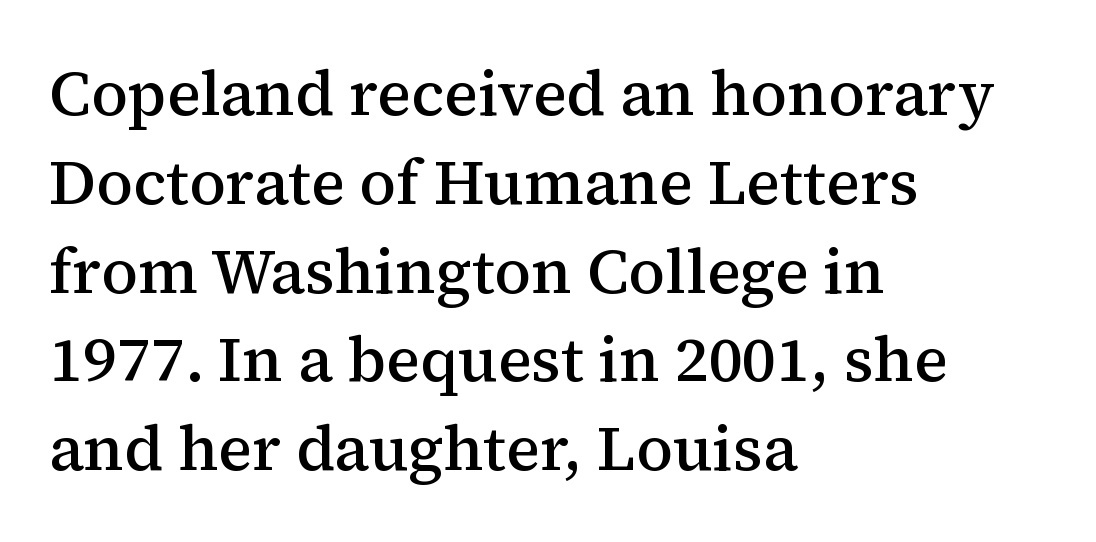
Q: Is the text bold? A: Semi-bold.
Q: Is the text italic (slanted)? A: No, it is upright.
Q: Is the typeface a serif or a sans-serif typeface? A: Serif.
Q: Is the text underlined? A: No.
Q: How is the paragraph aligned? A: Left-aligned.
Q: Is the spacing between letters normal or unusually wide? A: Normal.
Q: Is the spacing between lines tight, normal or loose? A: Normal.
Q: Width (condensed, normal, or wide)? A: Normal.
Q: Stroke contrast? A: Medium.
Q: x-height? A: Medium.
Q: Monospaced? A: No.
